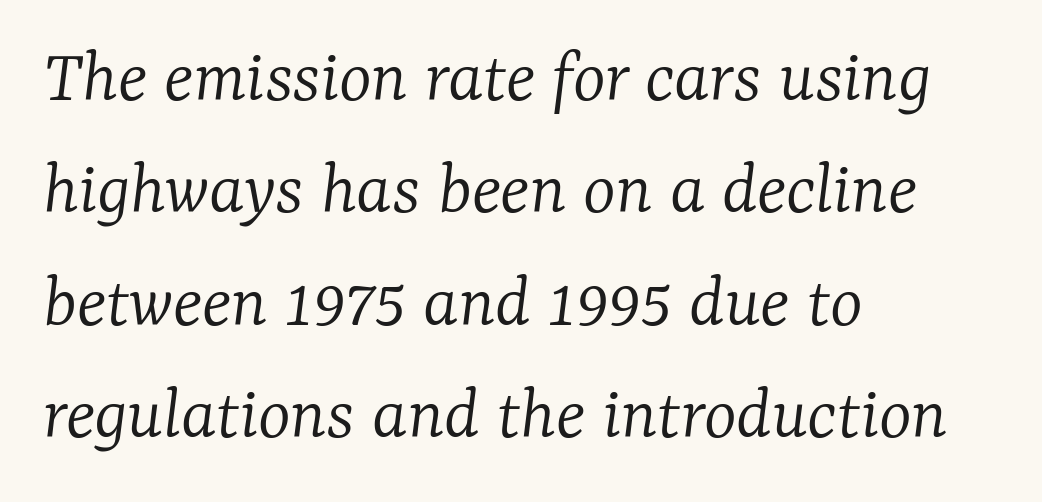
{"serif": "yes", "italic": "yes", "lean": "right", "slant_degrees": 7, "bold": "no", "weight": "light", "width": "normal", "stroke_contrast": "low", "x_height": "medium", "monospaced": "no", "underline": "no", "align": "left", "line_spacing": "normal", "line_spacing_ratio": 1.44, "letter_spacing": "normal", "letter_spacing_em": 0.0, "glyph_px": 78}
